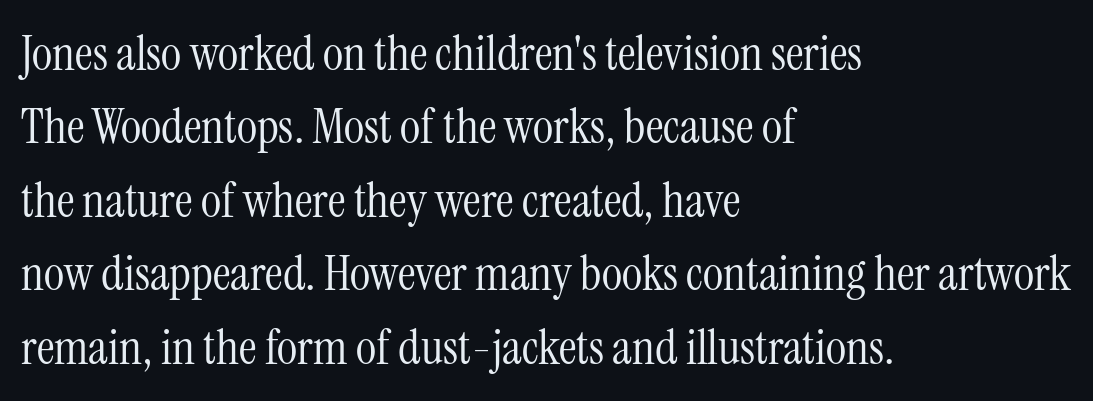
Letters rest on an invisible, unmarked baseline. The characters are drawn with everyday or finer stroke widths. Honestly, the row spacing looks completely unremarkable. The type sits square on the baseline with zero lean. The letters advance in unequal steps, a hallmark of proportional type.
